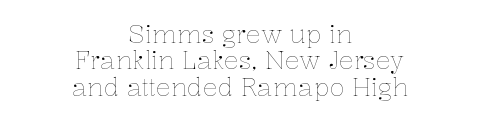
Q: Is the text bold? A: No.
Q: Is the text italic (slanted)? A: No, it is upright.
Q: Is the text underlined? A: No.
Q: How is the paragraph aligned? A: Centered.
Q: Is the spacing between letters normal or unusually wide? A: Normal.
Q: Is the spacing between lines tight, normal or loose? A: Tight.
